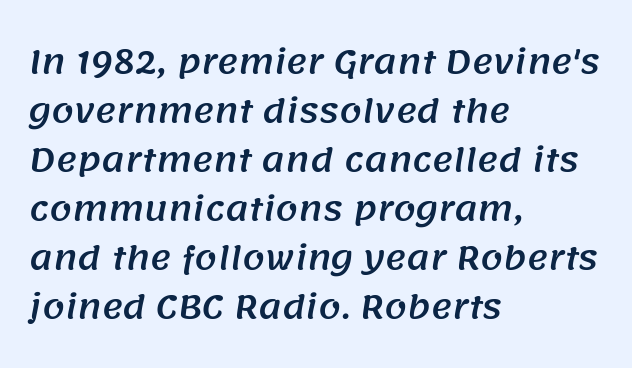
{"serif": "no", "width": "normal", "stroke_contrast": "medium", "x_height": "large", "monospaced": "no", "underline": "no", "align": "left", "line_spacing": "normal", "line_spacing_ratio": 1.53, "letter_spacing": "normal", "letter_spacing_em": 0.0, "glyph_px": 32}
